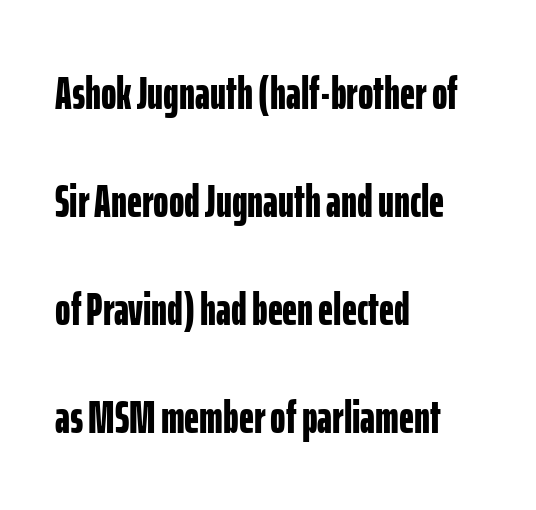
The image shows 47 px bold, condensed sans-serif type, upright; set left-aligned, loose line spacing (2.3x), normal letter spacing, not underlined; low stroke contrast and a medium x-height.
